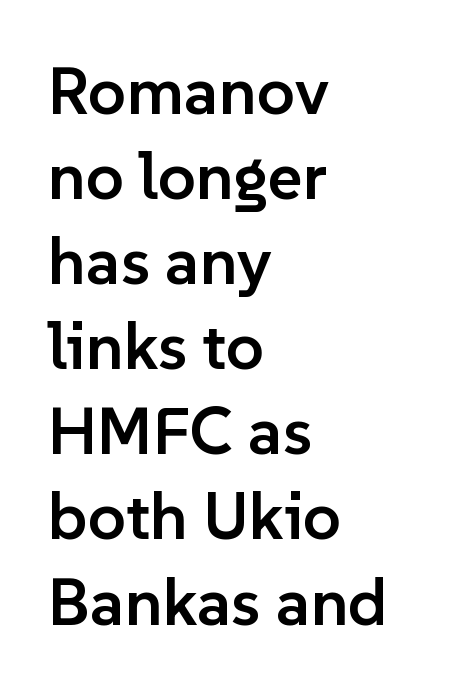
Words float on clear page, feet unadorned. Italic? Not at all — the glyphs are vertical. Each letter's strokes conclude bluntly, with no projecting serifs. On the weight axis this lands at semibold, roughly 600. The rows are spaced the way most documents space them.
